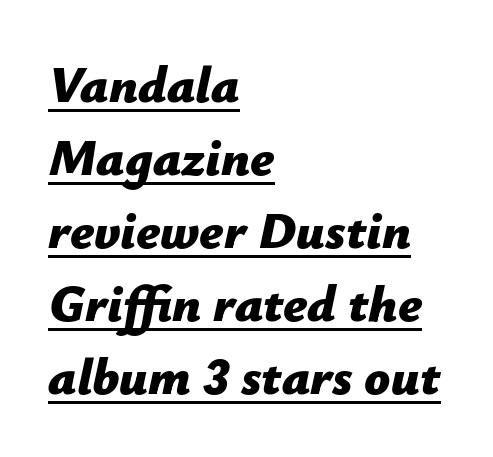
{"italic": "yes", "lean": "right", "slant_degrees": 12, "bold": "yes", "weight": "bold", "width": "normal", "stroke_contrast": "low", "x_height": "medium", "monospaced": "no", "underline": "yes", "align": "left", "line_spacing": "normal", "line_spacing_ratio": 1.43, "letter_spacing": "normal", "letter_spacing_em": 0.0, "glyph_px": 51}
